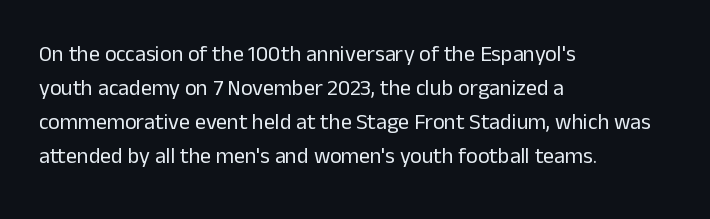
{"italic": "no", "bold": "no", "underline": "no", "align": "left", "line_spacing": "normal", "line_spacing_ratio": 1.55, "letter_spacing": "normal", "letter_spacing_em": 0.0, "glyph_px": 22}
